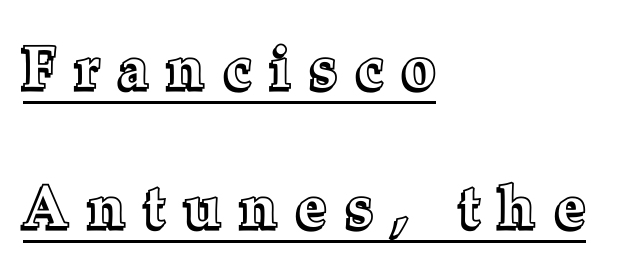
Q: Is the text italic (slanted)? A: No, it is upright.
Q: Is the text underlined? A: Yes.
Q: How is the paragraph aligned? A: Left-aligned.
Q: Is the spacing between letters normal or unusually wide? A: Unusually wide.
Q: Is the spacing between lines tight, normal or loose? A: Loose.
Q: Width (condensed, normal, or wide)? A: Normal.
Q: x-height? A: Medium.
Q: Monospaced? A: No.
